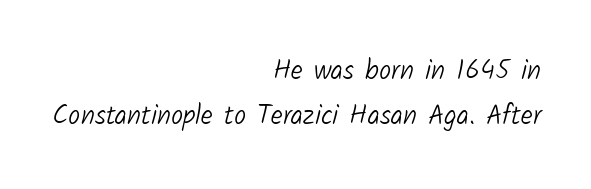
Q: Is the text bold? A: No.
Q: Is the text underlined? A: No.
Q: How is the paragraph aligned? A: Right-aligned.
Q: Is the spacing between letters normal or unusually wide? A: Normal.
Q: Is the spacing between lines tight, normal or loose? A: Normal.
